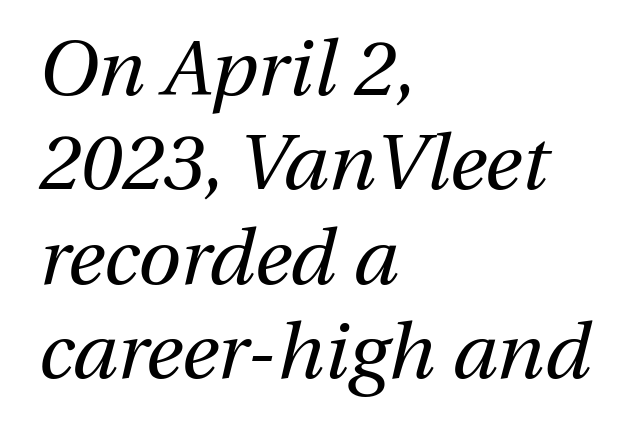
The image shows 78 px regular-weight type, italic (leaning right); set left-aligned, line spacing 1.21x, normal letter spacing, not underlined; medium stroke contrast and a medium x-height.
